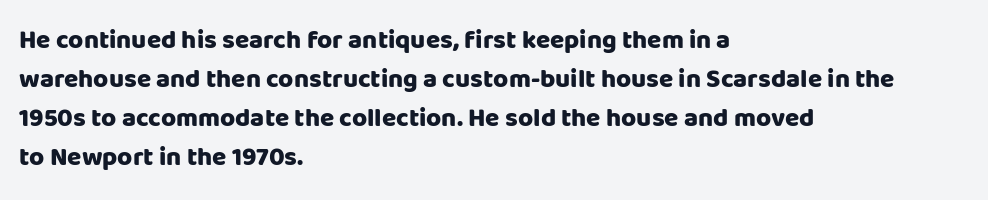
Successive baselines arrive at the customary interval. Nope, not italic — everything's standing straight. Stroke thickness is high; the sample reads as a true bold. Line starts are locked; line ends wander. Clear beneath every line of the passage. The line texture is even and compact thanks to regular tracking.
